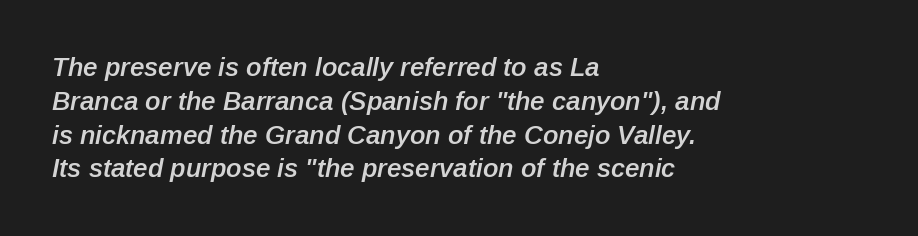
Q: Is the text bold? A: Semi-bold.
Q: Is the text italic (slanted)? A: Yes, it leans right by about 12 degrees.
Q: Is the text underlined? A: No.
Q: How is the paragraph aligned? A: Left-aligned.
Q: Is the spacing between letters normal or unusually wide? A: Normal.
Q: Is the spacing between lines tight, normal or loose? A: Normal.
